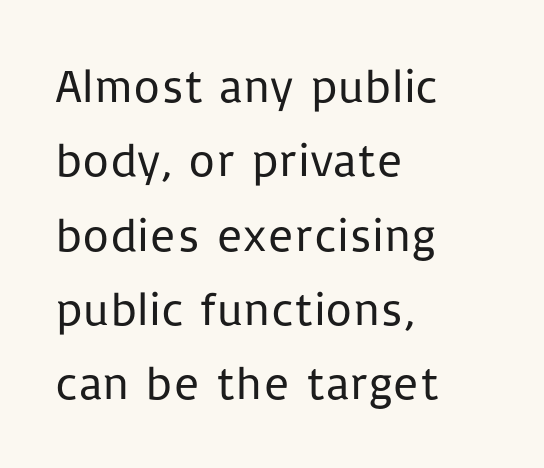
The image shows 47 px regular-weight sans-serif type, upright; set left-aligned, normal line spacing (1.58x), normal letter spacing, not underlined; low stroke contrast and a medium x-height.
